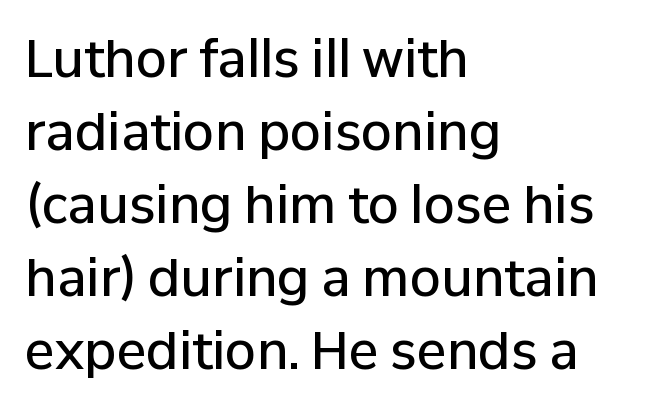
Q: Is the text bold? A: Semi-bold.
Q: Is the text italic (slanted)? A: No, it is upright.
Q: Is the typeface a serif or a sans-serif typeface? A: Sans-serif.
Q: Is the text underlined? A: No.
Q: How is the paragraph aligned? A: Left-aligned.
Q: Is the spacing between letters normal or unusually wide? A: Normal.
Q: Is the spacing between lines tight, normal or loose? A: Normal.
Q: Width (condensed, normal, or wide)? A: Normal.
Q: Stroke contrast? A: Low.
Q: x-height? A: Medium.
Q: Monospaced? A: No.
